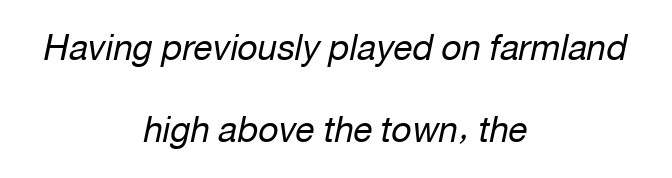
The image shows 35 px regular-weight type, italic (leaning right); set centered, loose line spacing (2.33x), normal letter spacing, not underlined; low stroke contrast and a medium x-height.
